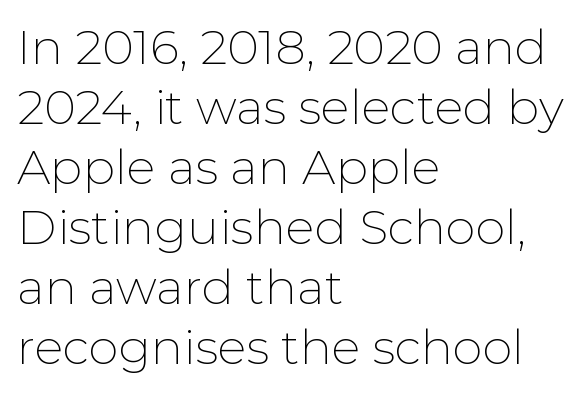
The image shows 48 px thin sans-serif type, upright; set left-aligned, normal line spacing (1.25x), normal letter spacing, not underlined; low stroke contrast and a medium x-height.
